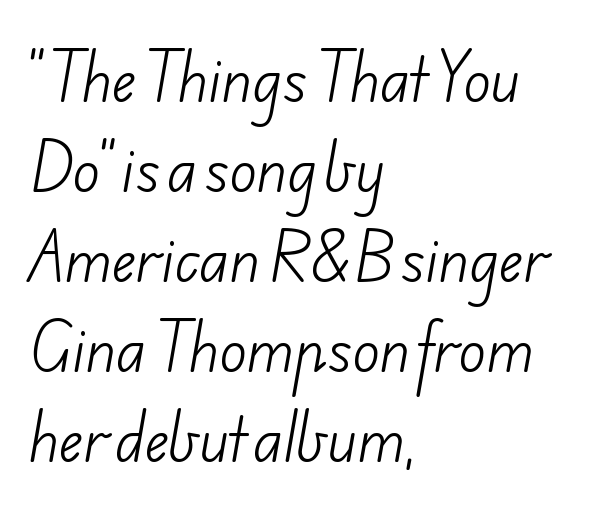
{"serif": "no", "bold": "no", "weight": "light", "width": "normal", "stroke_contrast": "low", "x_height": "small", "monospaced": "no", "underline": "no", "align": "left", "line_spacing": "normal", "line_spacing_ratio": 1.58, "letter_spacing": "normal", "letter_spacing_em": 0.0, "glyph_px": 57}
